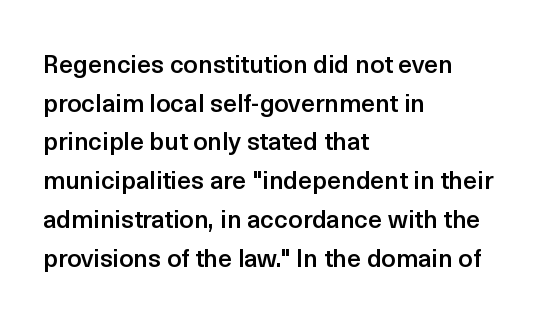
The image shows 25 px text type, upright; set left-aligned, normal line spacing (1.55x), normal letter spacing, not underlined.
